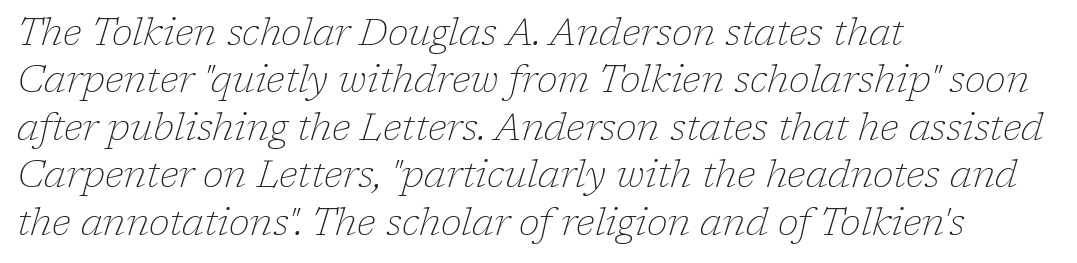
Q: Is the text bold? A: No.
Q: Is the text italic (slanted)? A: Yes, it leans right by about 17 degrees.
Q: Is the typeface a serif or a sans-serif typeface? A: Serif.
Q: Is the text underlined? A: No.
Q: How is the paragraph aligned? A: Left-aligned.
Q: Is the spacing between letters normal or unusually wide? A: Normal.
Q: Is the spacing between lines tight, normal or loose? A: Normal.
Q: Width (condensed, normal, or wide)? A: Normal.
Q: Stroke contrast? A: Low.
Q: x-height? A: Medium.
Q: Monospaced? A: No.
